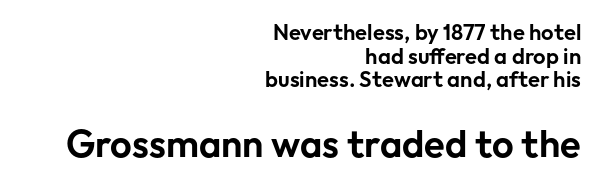
Q: Is the text italic (slanted)? A: No, it is upright.
Q: Is the typeface a serif or a sans-serif typeface? A: Sans-serif.
Q: Is the text underlined? A: No.
Q: How is the paragraph aligned? A: Right-aligned.
Q: Is the spacing between letters normal or unusually wide? A: Normal.
Q: Is the spacing between lines tight, normal or loose? A: Tight.
Q: Which block of text is set in a larger size, the first (top) or the second (bottom)? A: The second (bottom) one.
Q: Width (condensed, normal, or wide)? A: Normal.
Q: Stroke contrast? A: Low.
Q: x-height? A: Medium.
Q: Monospaced? A: No.
